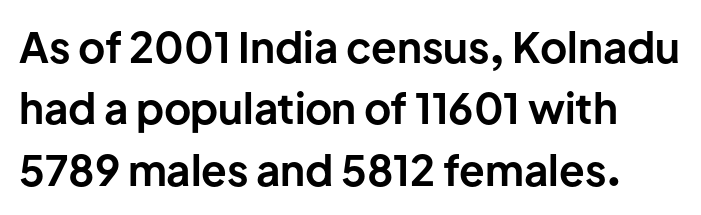
{"serif": "no", "italic": "no", "bold": "yes", "weight": "bold", "width": "normal", "stroke_contrast": "low", "x_height": "medium", "monospaced": "no", "underline": "no", "line_spacing": "normal", "line_spacing_ratio": 1.46, "letter_spacing": "normal", "letter_spacing_em": 0.0, "glyph_px": 42}
